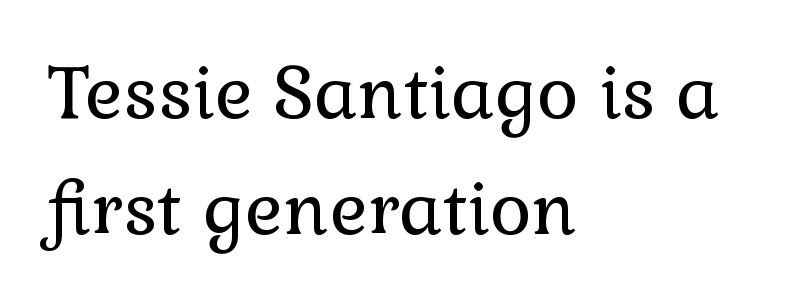
{"serif": "yes", "italic": "no", "bold": "no", "weight": "regular", "width": "normal", "x_height": "medium", "monospaced": "no", "underline": "no", "align": "left", "line_spacing": "normal", "line_spacing_ratio": 1.61, "letter_spacing": "normal", "letter_spacing_em": 0.0, "glyph_px": 72}
